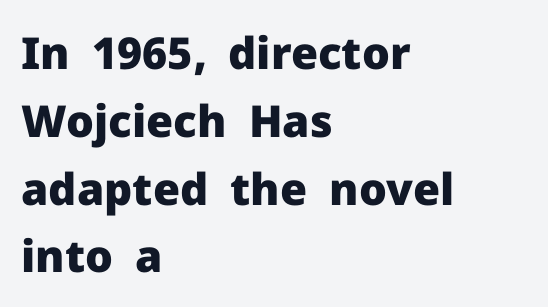
Q: Is the text bold? A: Yes.
Q: Is the text italic (slanted)? A: No, it is upright.
Q: Is the typeface a serif or a sans-serif typeface? A: Sans-serif.
Q: Is the text underlined? A: No.
Q: How is the paragraph aligned? A: Left-aligned.
Q: Is the spacing between letters normal or unusually wide? A: Normal.
Q: Is the spacing between lines tight, normal or loose? A: Normal.
Q: Width (condensed, normal, or wide)? A: Normal.
Q: Stroke contrast? A: Low.
Q: x-height? A: Medium.
Q: Monospaced? A: No.
